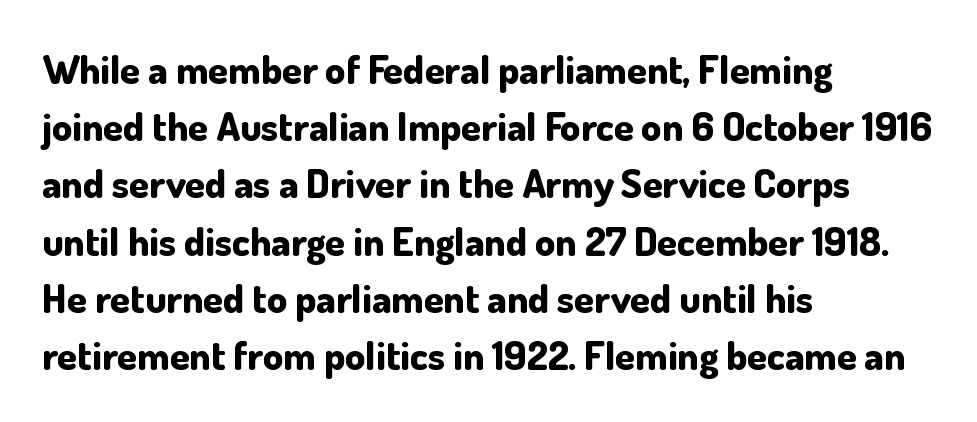
The passage shown is not underscored anywhere. The rendering uses natural spacing where letterforms have individual widths. How are the letters spaced? Ordinarily, with no added tracking. These lines were composed using upright roman letters.
